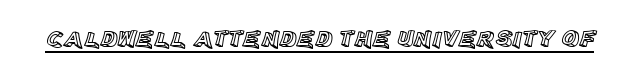
Q: Is the text italic (slanted)? A: Yes.
Q: Is the text underlined? A: Yes.
Q: Is the spacing between letters normal or unusually wide? A: Normal.
